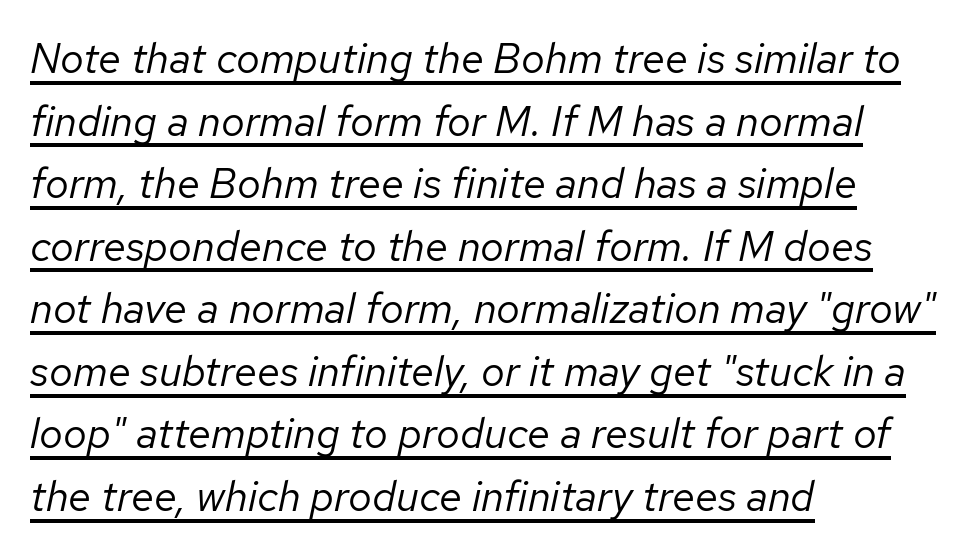
{"italic": "yes", "lean": "right", "slant_degrees": 12, "bold": "no", "weight": "regular", "width": "normal", "stroke_contrast": "low", "x_height": "medium", "monospaced": "no", "underline": "yes", "align": "left", "line_spacing": "normal", "line_spacing_ratio": 1.49, "letter_spacing": "normal", "letter_spacing_em": 0.0, "glyph_px": 42}
